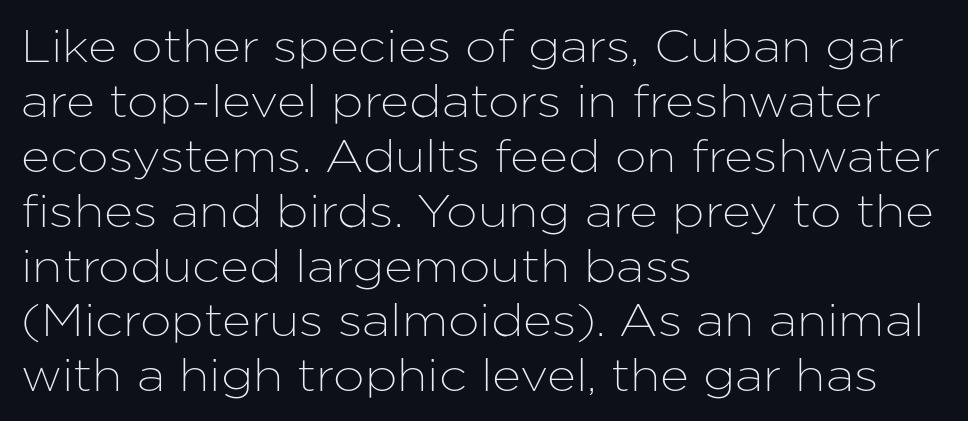
Any mark beneath the type? The region is blank. No italicization has been applied; the sample stays upright. Each letter's strokes conclude bluntly, with no projecting serifs. Glyph-to-glyph distance matches everyday printed text. The rag falls on the right side of this text block.
